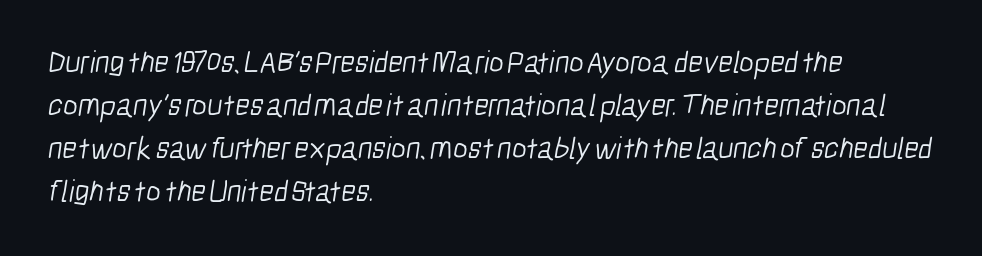
{"serif": "no", "bold": "no", "weight": "light", "width": "condensed", "stroke_contrast": "low", "x_height": "medium", "monospaced": "no", "underline": "no", "align": "left", "line_spacing": "normal", "line_spacing_ratio": 1.39, "letter_spacing": "normal", "letter_spacing_em": 0.0, "glyph_px": 31}
